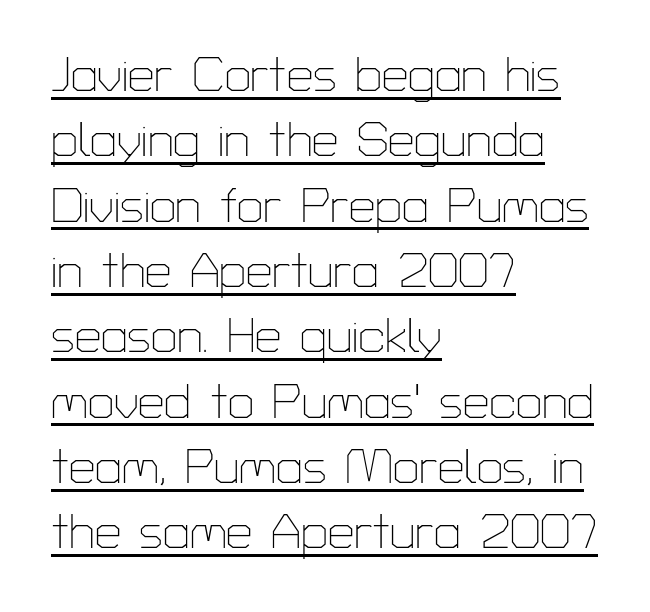
The image shows 47 px thin sans-serif type, upright; set left-aligned, normal line spacing (1.39x), normal letter spacing, underlined; low stroke contrast and a medium x-height.
